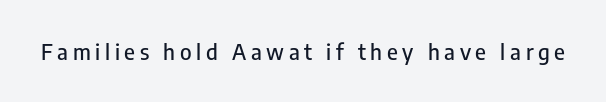
{"italic": "no", "underline": "no", "letter_spacing": "wide", "letter_spacing_em": 0.21, "glyph_px": 22}
